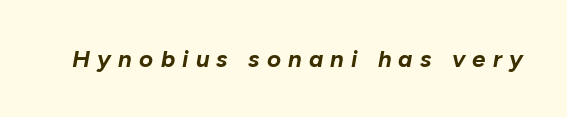
The image shows 24 px bold type, italic (leaning right); set unusually wide letter spacing (+0.3 em), not underlined.
